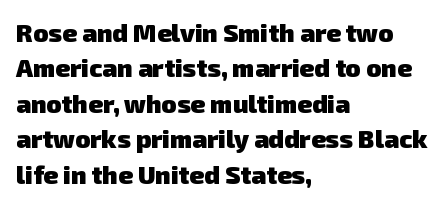
{"bold": "yes", "underline": "no", "align": "left", "line_spacing": "normal", "line_spacing_ratio": 1.42, "letter_spacing": "normal", "letter_spacing_em": 0.0, "glyph_px": 25}
